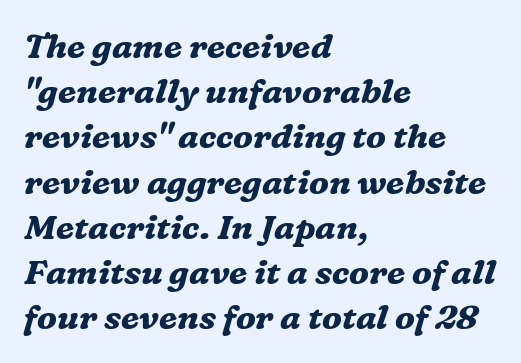
{"serif": "yes", "italic": "yes", "lean": "right", "slant_degrees": 16, "bold": "yes", "weight": "bold", "width": "normal", "stroke_contrast": "medium", "x_height": "medium", "monospaced": "no", "underline": "no", "align": "left", "line_spacing": "normal", "line_spacing_ratio": 1.33, "letter_spacing": "normal", "letter_spacing_em": 0.0, "glyph_px": 34}
